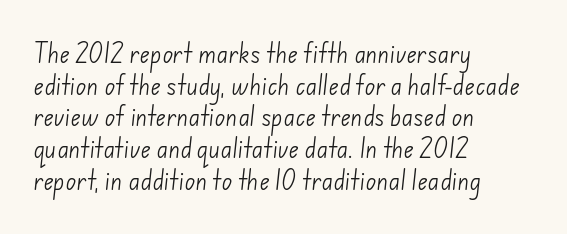
Q: Is the text bold? A: No.
Q: Is the text underlined? A: No.
Q: How is the paragraph aligned? A: Left-aligned.
Q: Is the spacing between letters normal or unusually wide? A: Normal.
Q: Is the spacing between lines tight, normal or loose? A: Normal.
